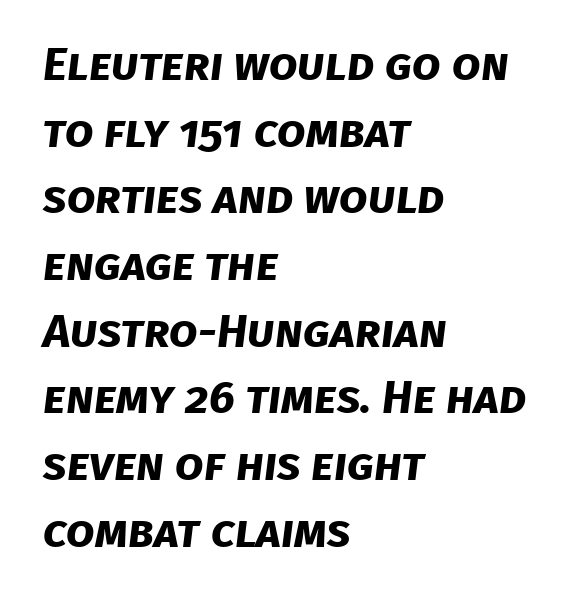
Q: Is the text bold? A: Yes.
Q: Is the typeface a serif or a sans-serif typeface? A: Sans-serif.
Q: Is the text underlined? A: No.
Q: How is the paragraph aligned? A: Left-aligned.
Q: Is the spacing between letters normal or unusually wide? A: Normal.
Q: Is the spacing between lines tight, normal or loose? A: Normal.
Q: Width (condensed, normal, or wide)? A: Normal.
Q: Stroke contrast? A: Low.
Q: x-height? A: Large.
Q: Monospaced? A: No.
